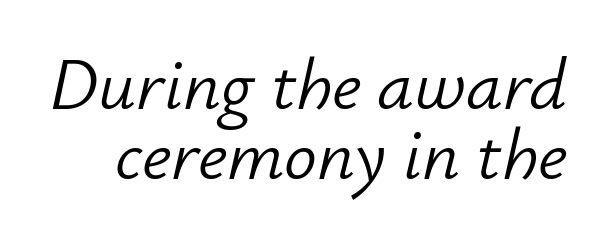
Q: Is the text bold? A: No.
Q: Is the text italic (slanted)? A: Yes, it leans right by about 12 degrees.
Q: Is the text underlined? A: No.
Q: Is the spacing between letters normal or unusually wide? A: Normal.
Q: Is the spacing between lines tight, normal or loose? A: Tight.
Q: Width (condensed, normal, or wide)? A: Normal.
Q: Stroke contrast? A: Low.
Q: x-height? A: Small.
Q: Monospaced? A: No.
